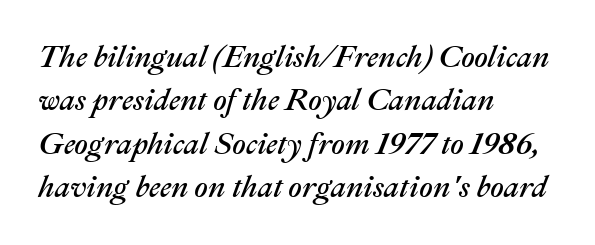
Regarding leading, the lines here are spaced in the standard way. Is the letter spacing exaggerated? No — it looks like the ordinary default. These lines are rendered in a variable-pitch font. Italic: yes, the glyphs are oblique.
